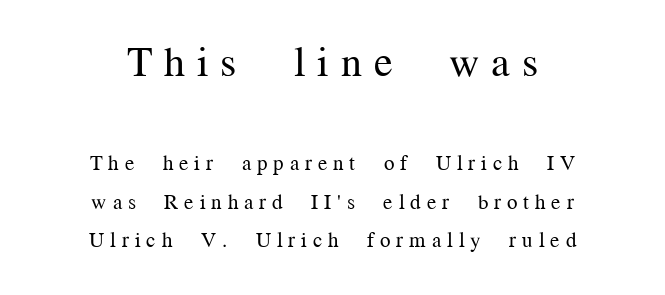
{"serif": "yes", "italic": "no", "bold": "no", "weight": "regular", "width": "normal", "stroke_contrast": "medium", "x_height": "medium", "monospaced": "no", "underline": "no", "align": "center", "line_spacing_ratio": 1.84, "letter_spacing": "wide", "letter_spacing_em": 0.28, "larger_block": "first", "size_ratio": 2.0, "glyph_px": 42}
